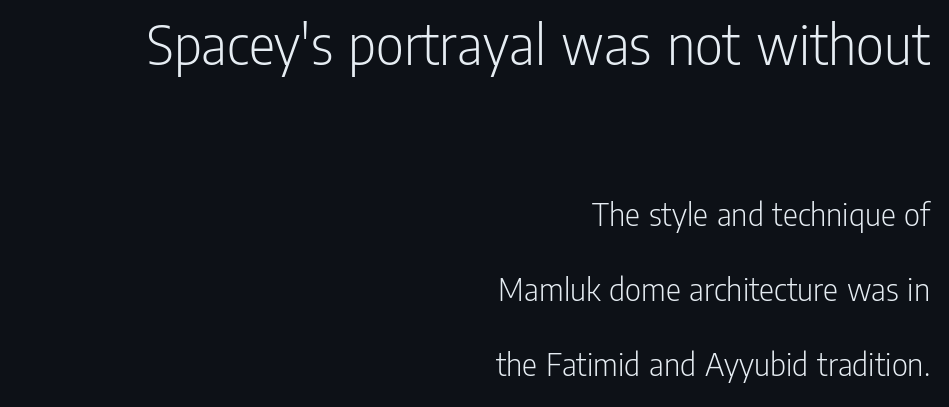
The image shows 61 px light, condensed sans-serif type, upright; set right-aligned, loose line spacing (2.15x), normal letter spacing, not underlined; the first (top) block is 1.74x larger; low stroke contrast and a medium x-height.
